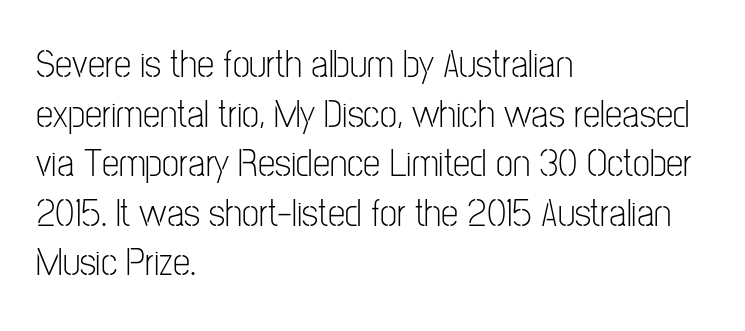
{"serif": "no", "italic": "no", "bold": "no", "weight": "light", "width": "condensed", "stroke_contrast": "low", "x_height": "medium", "monospaced": "no", "underline": "no", "align": "left", "line_spacing": "normal", "line_spacing_ratio": 1.27, "letter_spacing": "normal", "letter_spacing_em": 0.0, "glyph_px": 39}
